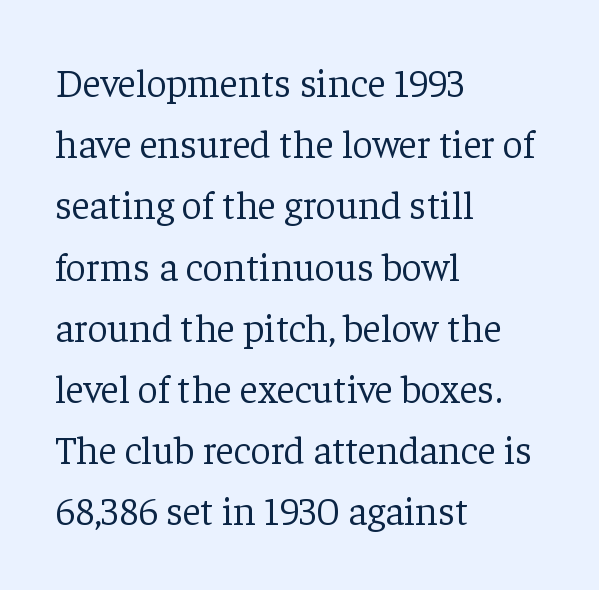
Q: Is the text bold? A: No.
Q: Is the text italic (slanted)? A: No, it is upright.
Q: Is the typeface a serif or a sans-serif typeface? A: Serif.
Q: Is the text underlined? A: No.
Q: How is the paragraph aligned? A: Left-aligned.
Q: Is the spacing between letters normal or unusually wide? A: Normal.
Q: Is the spacing between lines tight, normal or loose? A: Normal.
Q: Width (condensed, normal, or wide)? A: Normal.
Q: Stroke contrast? A: Low.
Q: x-height? A: Medium.
Q: Monospaced? A: No.
